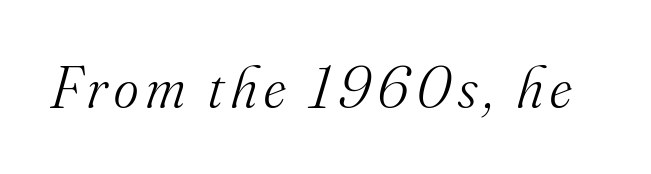
The image shows 59 px light serif type, italic (leaning right); set not underlined; medium stroke contrast and a small x-height.
